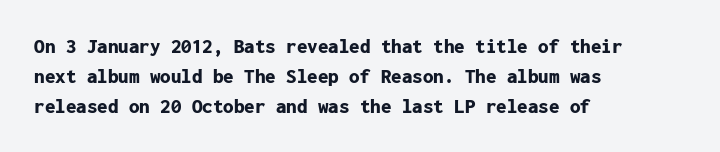
{"italic": "no", "bold": "yes", "underline": "no", "align": "left", "line_spacing": "normal", "line_spacing_ratio": 1.43, "letter_spacing": "normal", "letter_spacing_em": 0.0, "glyph_px": 21}
